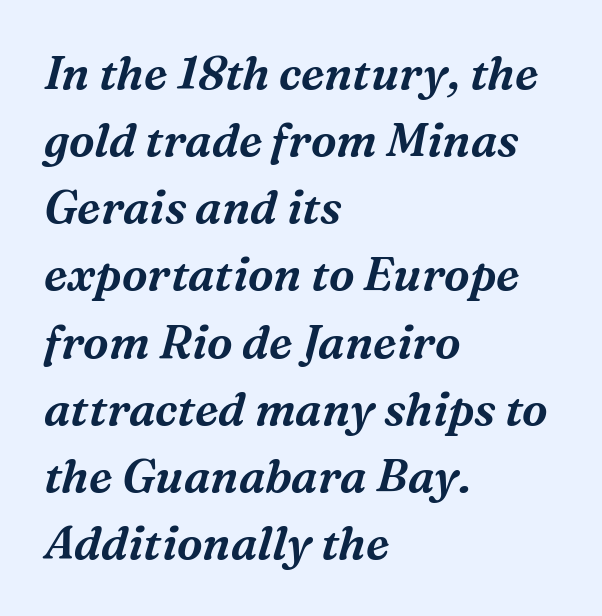
{"serif": "yes", "italic": "yes", "lean": "right", "slant_degrees": 16, "width": "normal", "stroke_contrast": "medium", "x_height": "medium", "monospaced": "no", "underline": "no", "align": "left", "line_spacing": "normal", "line_spacing_ratio": 1.46, "letter_spacing": "normal", "letter_spacing_em": 0.0, "glyph_px": 46}
